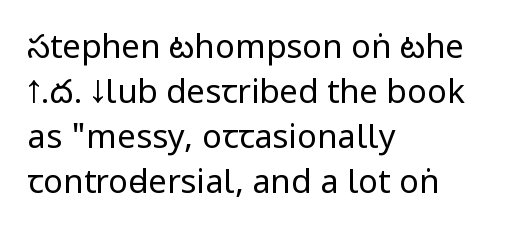
Q: Is the text bold? A: No.
Q: Is the text italic (slanted)? A: No, it is upright.
Q: Is the typeface a serif or a sans-serif typeface? A: Sans-serif.
Q: Is the text underlined? A: No.
Q: How is the paragraph aligned? A: Left-aligned.
Q: Is the spacing between letters normal or unusually wide? A: Normal.
Q: Is the spacing between lines tight, normal or loose? A: Normal.
Q: Width (condensed, normal, or wide)? A: Condensed.
Q: Stroke contrast? A: Low.
